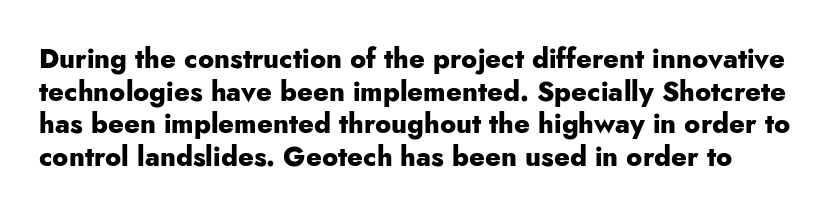
Each row of text sits above clean, open space. The specimen reads as upright at a glance. These lines keep a tight, regular rhythm from letter to letter. These words are printed bold, with thick strokes throughout.
